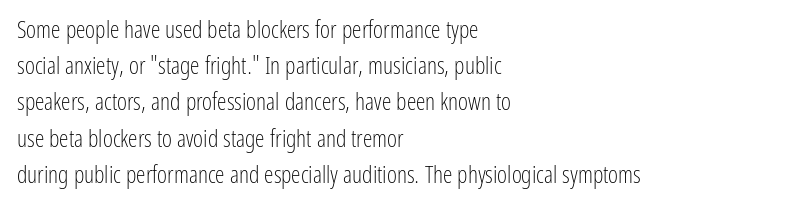
{"italic": "no", "bold": "no", "underline": "no", "align": "left", "line_spacing": "normal", "line_spacing_ratio": 1.51, "letter_spacing": "normal", "letter_spacing_em": 0.0, "glyph_px": 24}
